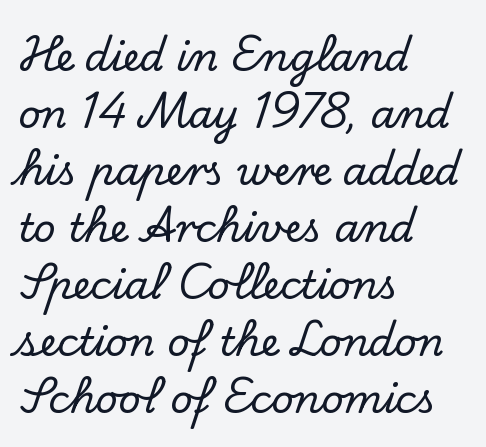
The image shows 39 px serif type; set left-aligned, normal line spacing (1.46x), normal letter spacing, not underlined; low stroke contrast and a small x-height.
